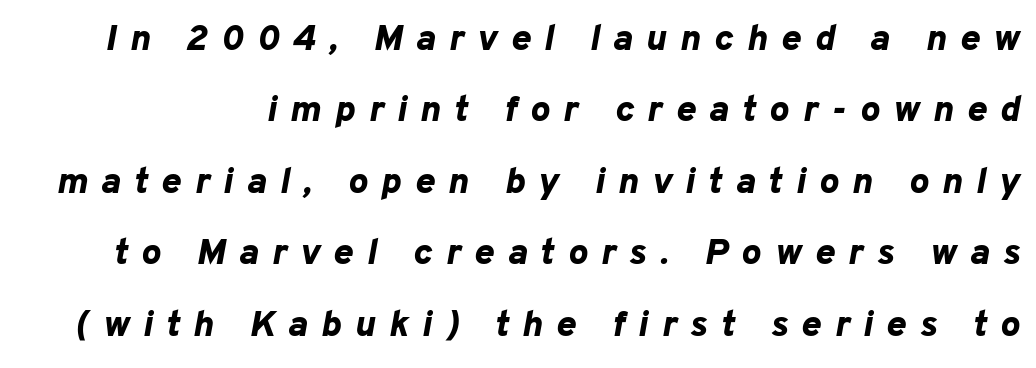
{"italic": "yes", "lean": "right", "slant_degrees": 10, "bold": "yes", "weight": "bold", "width": "normal", "stroke_contrast": "low", "x_height": "medium", "monospaced": "no", "underline": "no", "line_spacing": "loose", "line_spacing_ratio": 1.93, "letter_spacing": "wide", "letter_spacing_em": 0.36, "glyph_px": 37}
